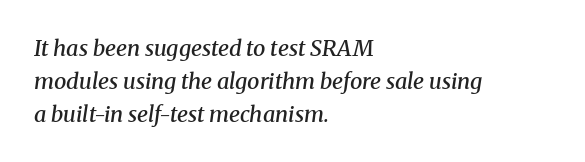
Is there much room between lines? A standard amount, neither cramped nor airy. Line beginnings align vertically; line endings do not. Does the weight exceed regular? Yes, but only to semibold. Descender tails drop into unmarked territory.
